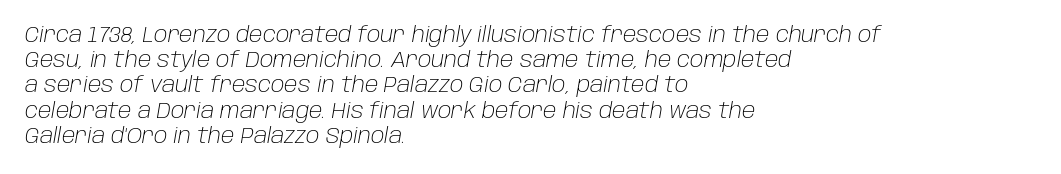
Q: Is the text bold? A: No.
Q: Is the text italic (slanted)? A: Yes, it leans right by about 10 degrees.
Q: Is the text underlined? A: No.
Q: How is the paragraph aligned? A: Left-aligned.
Q: Is the spacing between letters normal or unusually wide? A: Normal.
